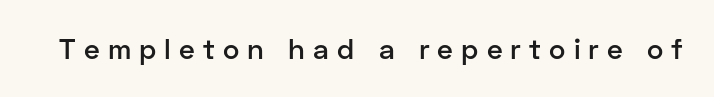
{"serif": "no", "italic": "no", "bold": "semi", "weight": "semibold", "width": "normal", "stroke_contrast": "low", "x_height": "medium", "monospaced": "no", "underline": "no", "letter_spacing": "wide", "letter_spacing_em": 0.29, "glyph_px": 28}
